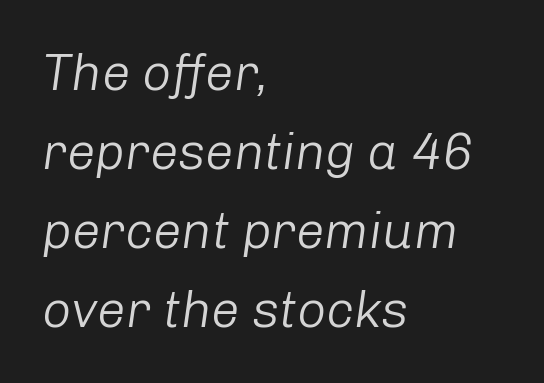
{"italic": "yes", "lean": "right", "slant_degrees": 8, "bold": "no", "weight": "light", "width": "normal", "stroke_contrast": "low", "x_height": "medium", "monospaced": "no", "underline": "no", "align": "left", "line_spacing": "normal", "line_spacing_ratio": 1.55, "letter_spacing": "normal", "letter_spacing_em": 0.0, "glyph_px": 51}
